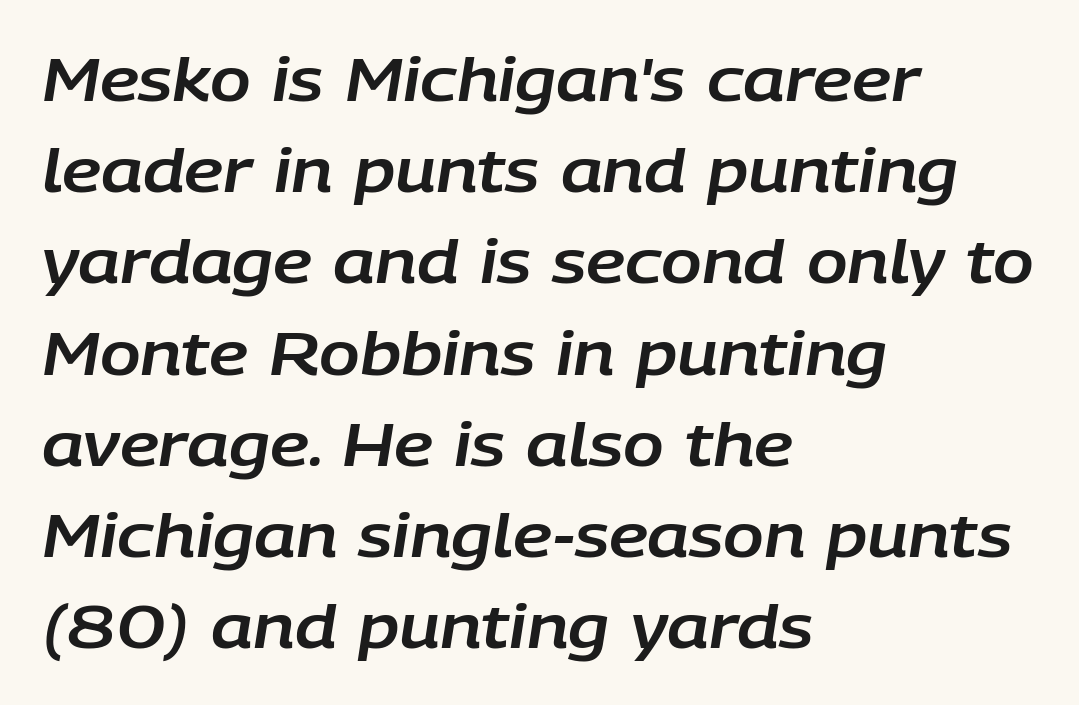
Q: Is the text italic (slanted)? A: Yes, it leans right by about 9 degrees.
Q: Is the text underlined? A: No.
Q: How is the paragraph aligned? A: Left-aligned.
Q: Is the spacing between letters normal or unusually wide? A: Normal.
Q: Is the spacing between lines tight, normal or loose? A: Normal.
Q: Width (condensed, normal, or wide)? A: Normal.
Q: Stroke contrast? A: Low.
Q: x-height? A: Large.
Q: Monospaced? A: No.
